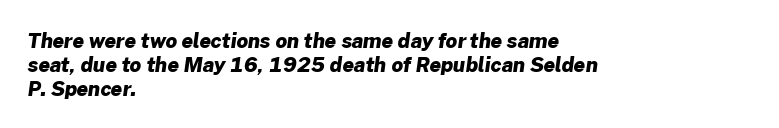
In terms of letterspacing, this is plain default setting. Beneath every word, the page is bare. Leftover space on each line is placed entirely after the last word. The characters look thick and weighty, a clear bold.
